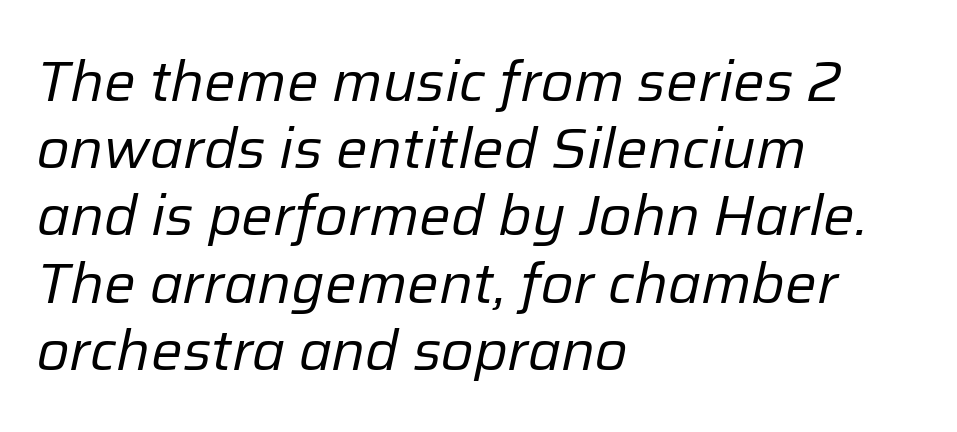
Q: Is the text bold? A: No.
Q: Is the text italic (slanted)? A: Yes, it leans right by about 12 degrees.
Q: Is the text underlined? A: No.
Q: How is the paragraph aligned? A: Left-aligned.
Q: Is the spacing between letters normal or unusually wide? A: Normal.
Q: Width (condensed, normal, or wide)? A: Normal.
Q: Stroke contrast? A: Low.
Q: x-height? A: Medium.
Q: Monospaced? A: No.
